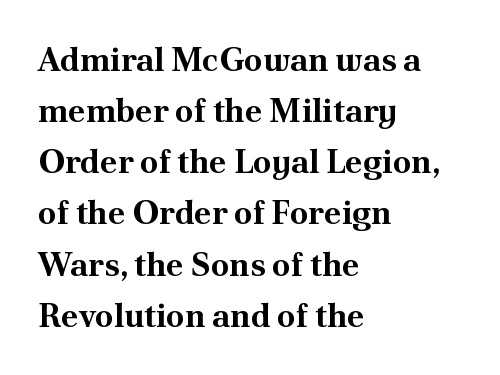
{"serif": "yes", "italic": "no", "bold": "yes", "weight": "bold", "width": "normal", "stroke_contrast": "medium", "x_height": "small", "monospaced": "no", "underline": "no", "align": "left", "line_spacing": "normal", "line_spacing_ratio": 1.55, "letter_spacing": "normal", "letter_spacing_em": 0.0, "glyph_px": 33}
